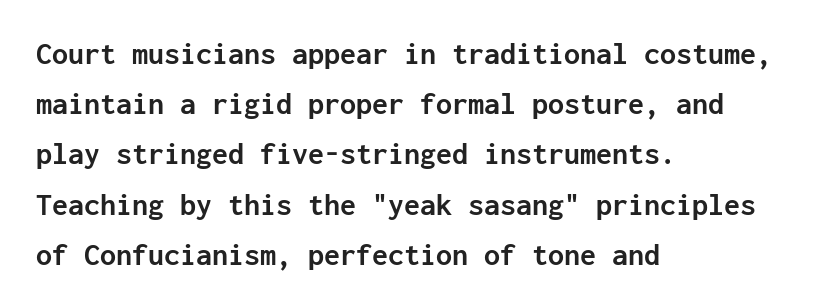
The image shows 32 px semibold sans-serif type, upright, monospaced; set left-aligned, normal line spacing (1.57x), normal letter spacing, not underlined; low stroke contrast and a medium x-height.
